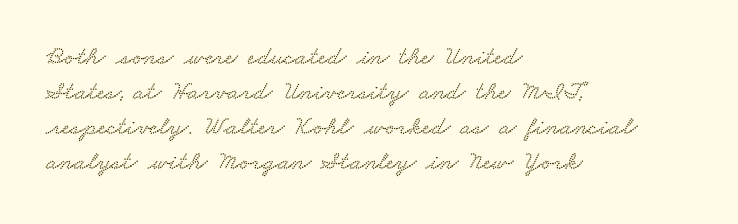
Glance below the letters and you will spot only blank space. A typesetter would call this leading conventional body-copy spacing. Nothing unusual about the tracking: characters are spaced as the font intends. The text block is weighted toward the left margin, trailing off unevenly rightward.
